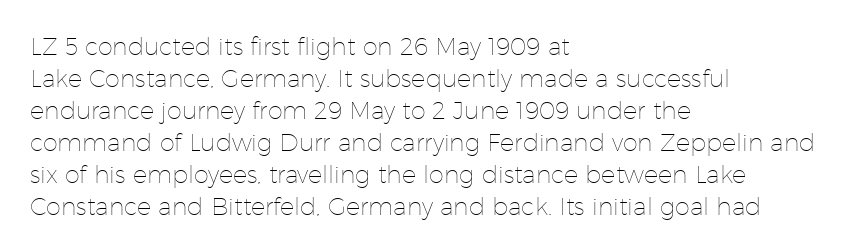
A bare baseline throughout the passage. Does the lettering tilt? It doesn't — this is upright. Leftover space on each line is placed entirely after the last word. Regarding leading, the lines here are spaced in the standard way. Inter-character spacing is left at the font's built-in metrics. Compared with a typical body face, this is equally light or lighter still.
